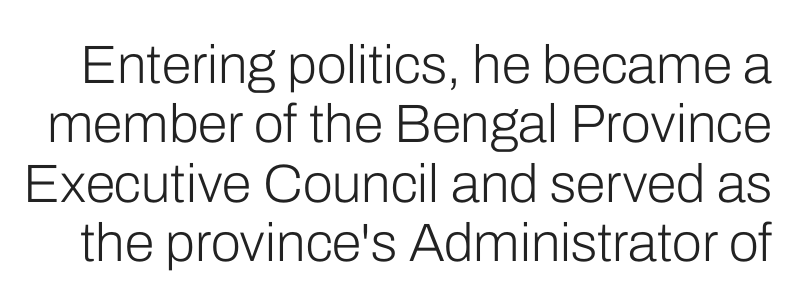
This is the regular roman posture of the typeface. What kind of face is this? One without serifs — a sans. The rendering uses natural spacing where letterforms have individual widths. Lines of text with bare space underneath. Standard letterfit; no display-style spreading of the glyphs. Interline gaps are noticeably narrow in this sample.
